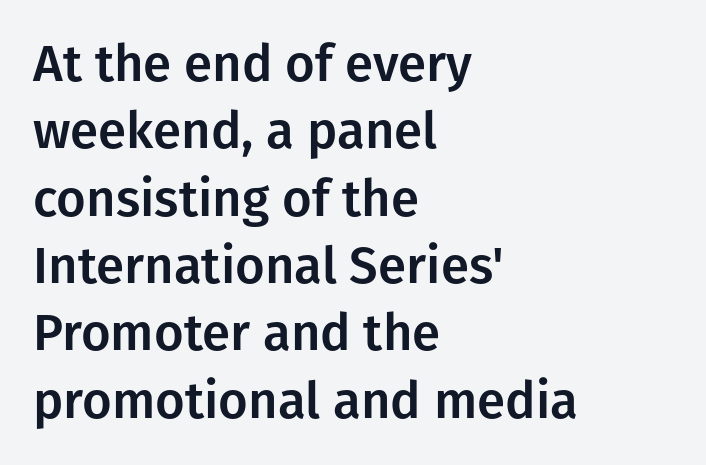
No italicization has been applied; the sample stays upright. The type is set solid horizontally, with unmodified tracking. In terms of letterform style, serifs are entirely absent. This sample keeps an unexceptional amount of space between lines. Quick note: underline off.
